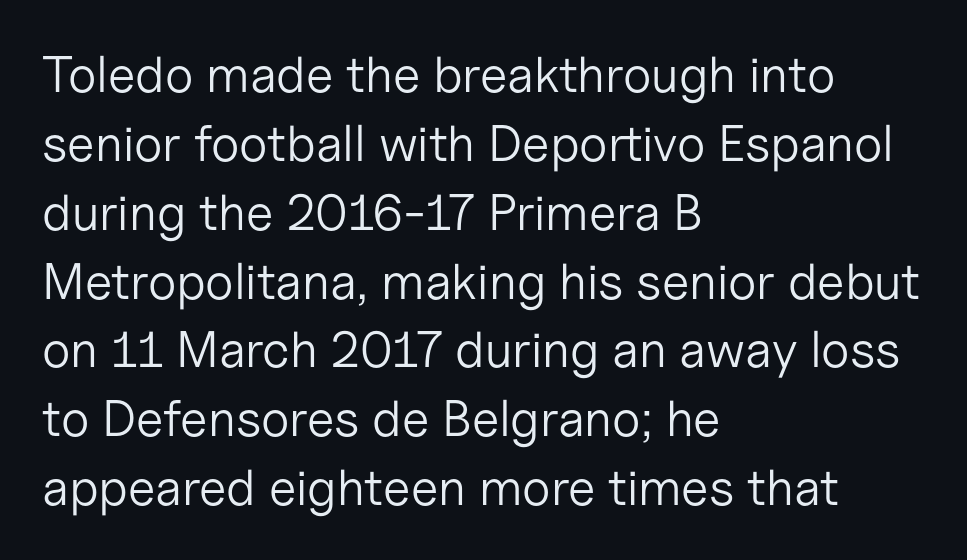
No extra ink here — the face is not bold. Letters rest on an invisible, unmarked baseline. Each letter keeps its own natural width here, so spacing adapts to shape. A typesetter would call this zero additional tracking. The space between consecutive lines is moderate. Typographically, this falls in the sans-serif category.
